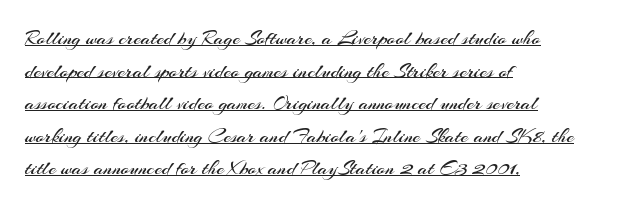
Weight: in the light-to-regular range. Does the leading feel generous? No, just average. The line texture is even and compact thanks to regular tracking. The rendering uses the underline text-decoration. Line starts are locked; line ends wander.
